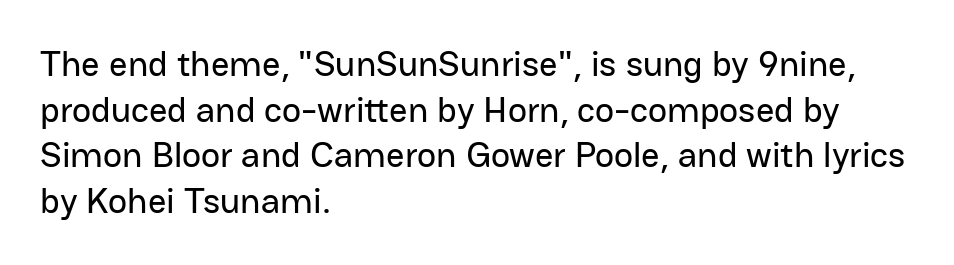
The image shows 36 px sans-serif type, upright; set left-aligned, normal line spacing (1.27x), normal letter spacing, not underlined; low stroke contrast and a medium x-height.
